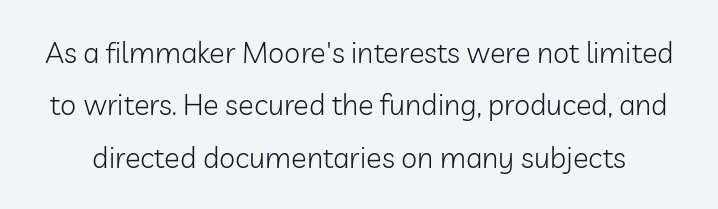
Q: Is the text bold? A: No.
Q: Is the text italic (slanted)? A: No, it is upright.
Q: Is the typeface a serif or a sans-serif typeface? A: Sans-serif.
Q: Is the text underlined? A: No.
Q: Is the spacing between letters normal or unusually wide? A: Normal.
Q: Width (condensed, normal, or wide)? A: Normal.
Q: Stroke contrast? A: Low.
Q: x-height? A: Medium.
Q: Monospaced? A: No.
